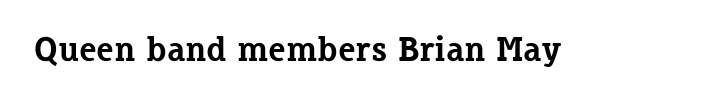
Font category for this specimen: serif. Short note: letters normally spaced. Underlining? Definitely not there. Is there any slant? The stems are plumb. Looks like regular typesetting: each glyph gets only the width it needs. Typographic density is high because the face is bold.
